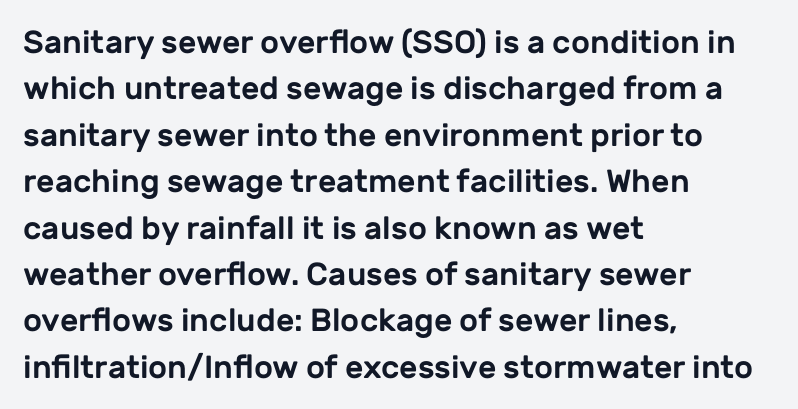
The image shows 32 px sans-serif type, upright; set left-aligned, normal line spacing (1.45x), normal letter spacing, not underlined; low stroke contrast and a medium x-height.
